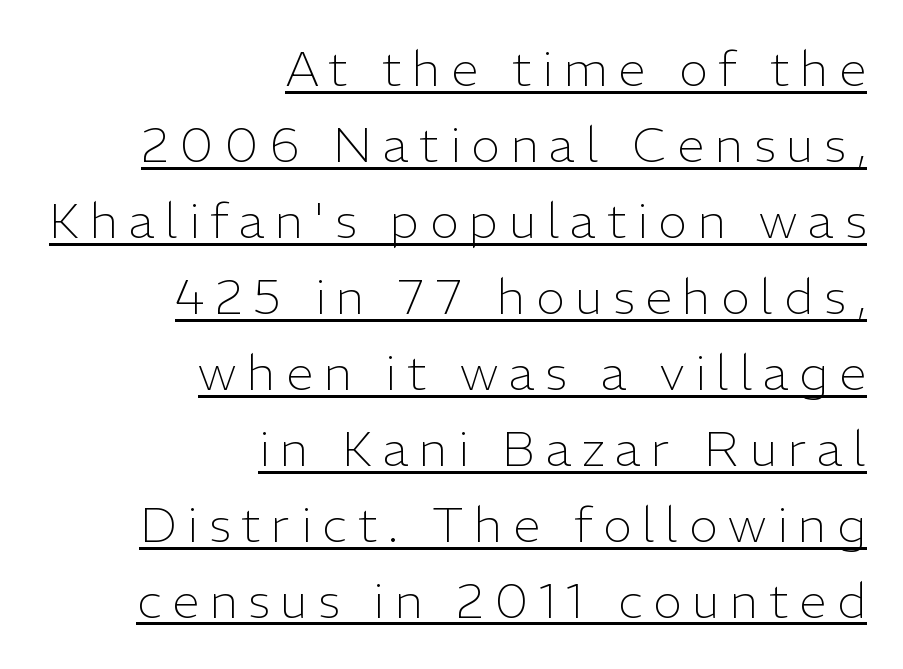
Q: Is the text bold? A: No.
Q: Is the text italic (slanted)? A: No, it is upright.
Q: Is the typeface a serif or a sans-serif typeface? A: Sans-serif.
Q: Is the text underlined? A: Yes.
Q: How is the paragraph aligned? A: Right-aligned.
Q: Is the spacing between letters normal or unusually wide? A: Unusually wide.
Q: Is the spacing between lines tight, normal or loose? A: Normal.
Q: Width (condensed, normal, or wide)? A: Normal.
Q: Stroke contrast? A: Low.
Q: x-height? A: Medium.
Q: Monospaced? A: No.
